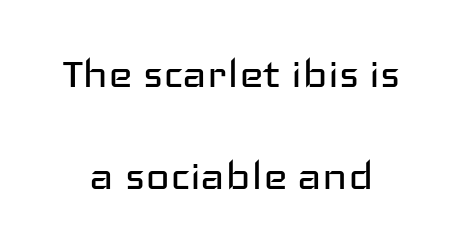
{"serif": "no", "italic": "no", "bold": "no", "weight": "regular", "width": "wide", "stroke_contrast": "low", "x_height": "medium", "monospaced": "no", "underline": "no", "line_spacing": "loose", "line_spacing_ratio": 1.96, "letter_spacing": "normal", "letter_spacing_em": 0.0, "glyph_px": 52}
